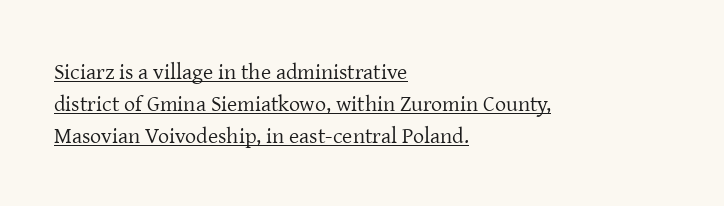
{"italic": "no", "bold": "no", "underline": "yes", "align": "left", "line_spacing": "normal", "line_spacing_ratio": 1.45, "letter_spacing": "normal", "letter_spacing_em": 0.0, "glyph_px": 22}
